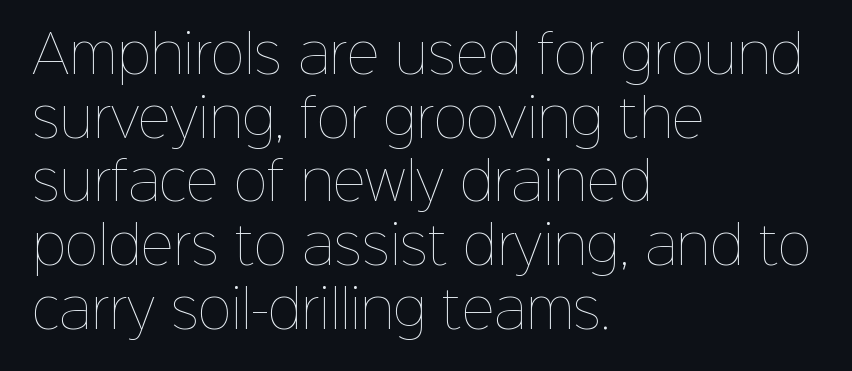
Q: Is the text bold? A: No.
Q: Is the text italic (slanted)? A: No, it is upright.
Q: Is the text underlined? A: No.
Q: How is the paragraph aligned? A: Left-aligned.
Q: Is the spacing between letters normal or unusually wide? A: Normal.
Q: Is the spacing between lines tight, normal or loose? A: Normal.
Q: Width (condensed, normal, or wide)? A: Normal.
Q: Stroke contrast? A: Low.
Q: x-height? A: Medium.
Q: Monospaced? A: No.
